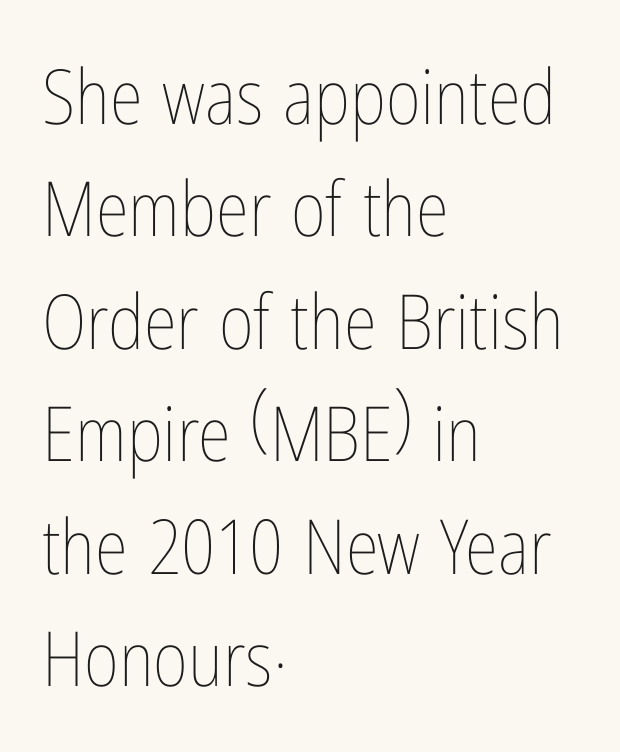
The image shows 76 px thin, condensed type, upright; set left-aligned, normal line spacing (1.48x), normal letter spacing, not underlined; low stroke contrast and a medium x-height.
